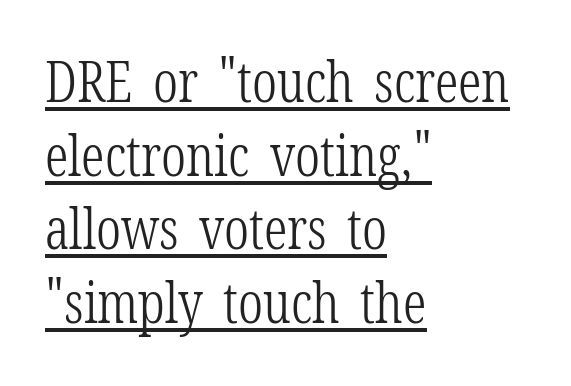
The image shows 57 px light, condensed serif type, upright; set left-aligned, normal line spacing (1.29x), normal letter spacing, underlined; low stroke contrast and a medium x-height.
